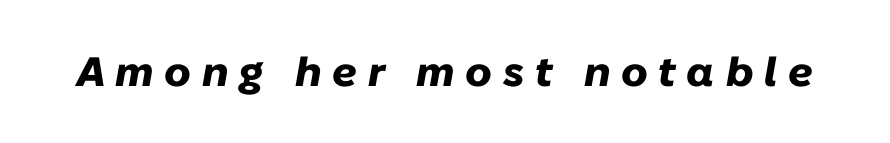
Lines of text with bare space underneath. Proportional: the letters do not fall into vertical columns. Italic? Definitely — the glyphs are oblique. Plenty of ink on the page — the face is bold. You could only call the tracking loose — the letters float apart.
